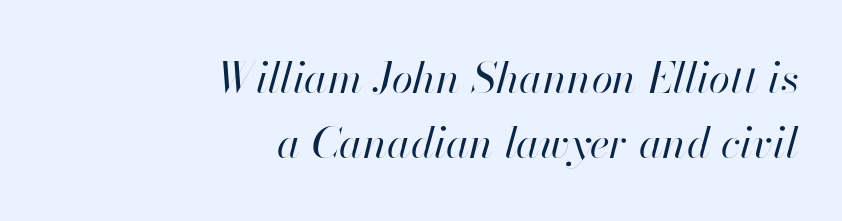
The image shows 43 px regular-weight type, italic (leaning right); set right-aligned, normal line spacing (1.52x), normal letter spacing, not underlined; high stroke contrast and a small x-height.
